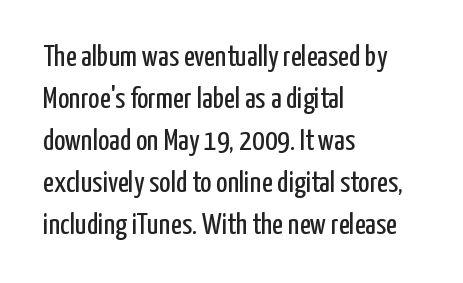
The image shows 30 px regular-weight, condensed sans-serif type, upright; set left-aligned, normal line spacing (1.4x), normal letter spacing, not underlined; low stroke contrast and a medium x-height.
